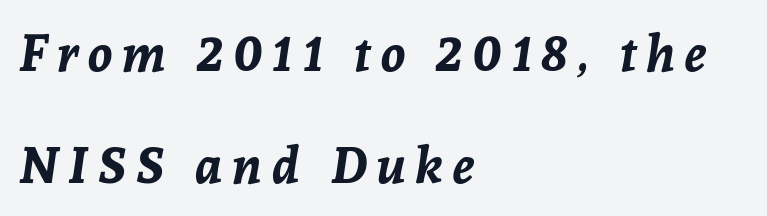
The image shows 50 px bold type, italic (leaning right); set left-aligned, loose line spacing (2.24x), unusually wide letter spacing (+0.2 em), not underlined; low stroke contrast and a medium x-height.
